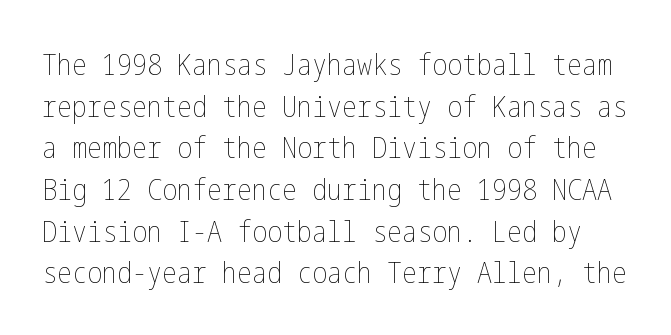
Q: Is the text bold? A: No.
Q: Is the text italic (slanted)? A: No, it is upright.
Q: Is the text underlined? A: No.
Q: Is the spacing between letters normal or unusually wide? A: Normal.
Q: Is the spacing between lines tight, normal or loose? A: Normal.
Q: Width (condensed, normal, or wide)? A: Condensed.
Q: Stroke contrast? A: Low.
Q: x-height? A: Medium.
